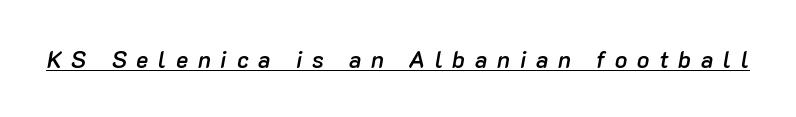
{"italic": "yes", "lean": "right", "slant_degrees": 10, "bold": "semi", "underline": "yes", "letter_spacing": "wide", "letter_spacing_em": 0.42, "glyph_px": 23}
